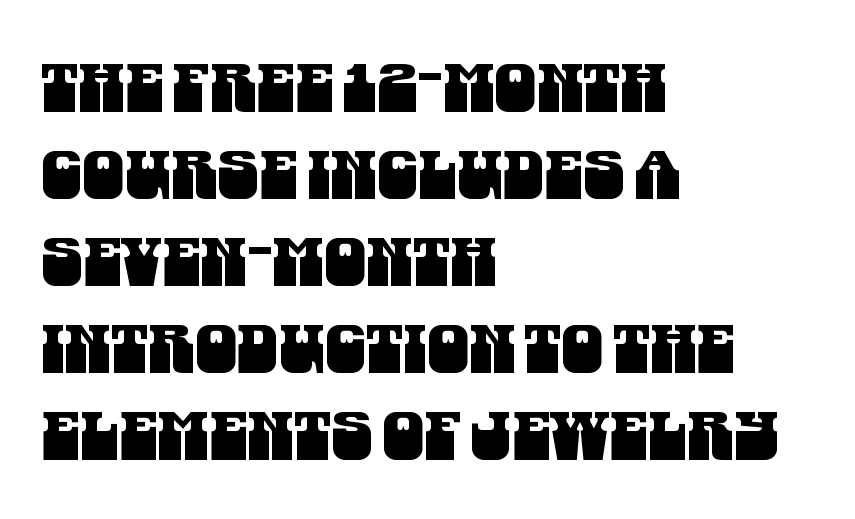
{"serif": "no", "width": "condensed", "stroke_contrast": "medium", "x_height": "large", "monospaced": "no", "underline": "no", "align": "left", "line_spacing": "normal", "line_spacing_ratio": 1.3, "letter_spacing": "normal", "letter_spacing_em": 0.0, "glyph_px": 67}
